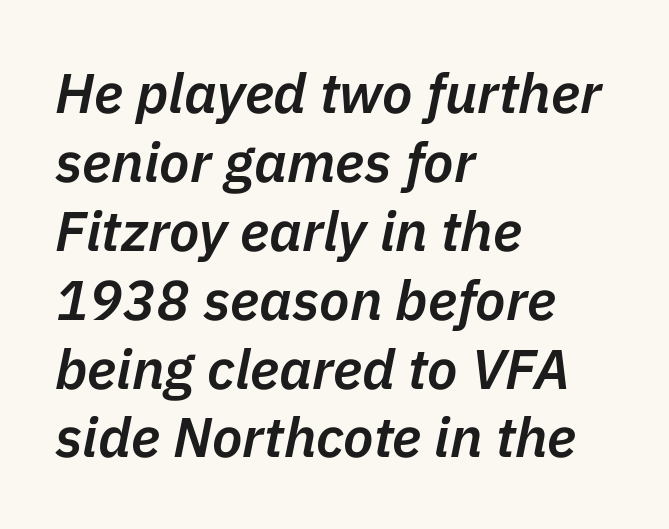
{"italic": "yes", "lean": "right", "slant_degrees": 11, "bold": "semi", "weight": "semibold", "width": "normal", "stroke_contrast": "low", "x_height": "medium", "monospaced": "no", "underline": "no", "align": "left", "line_spacing_ratio": 1.23, "letter_spacing": "normal", "letter_spacing_em": 0.0, "glyph_px": 56}
